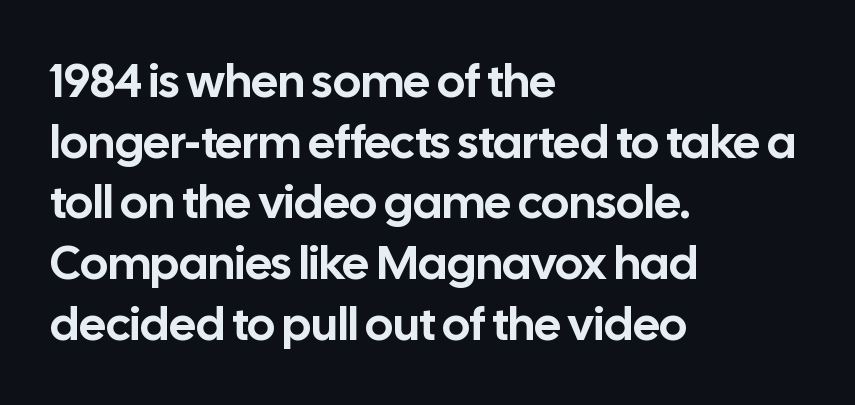
This is sans-serif lettering, the kind often seen on screens and signage. The passage is arranged the way most books set body copy — flush left. Italic? Not at all — the glyphs are vertical. Normally led — the rows are evenly, conventionally spaced. Words float on clear page, feet unadorned.
